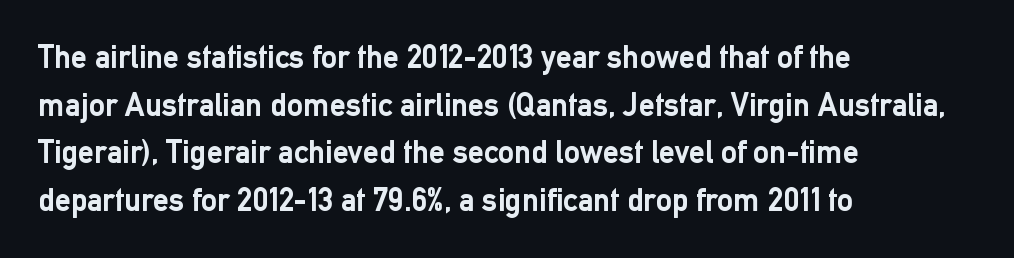
Q: Is the text bold? A: Yes.
Q: Is the text italic (slanted)? A: No, it is upright.
Q: Is the typeface a serif or a sans-serif typeface? A: Sans-serif.
Q: Is the text underlined? A: No.
Q: How is the paragraph aligned? A: Left-aligned.
Q: Is the spacing between letters normal or unusually wide? A: Normal.
Q: Is the spacing between lines tight, normal or loose? A: Normal.
Q: Width (condensed, normal, or wide)? A: Normal.
Q: Stroke contrast? A: Low.
Q: x-height? A: Medium.
Q: Monospaced? A: No.
